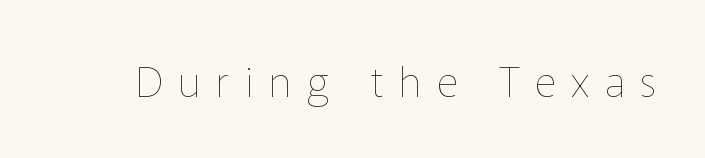
Q: Is the text bold? A: No.
Q: Is the text italic (slanted)? A: No, it is upright.
Q: Is the text underlined? A: No.
Q: Is the spacing between letters normal or unusually wide? A: Unusually wide.
Q: Width (condensed, normal, or wide)? A: Normal.
Q: Stroke contrast? A: Low.
Q: x-height? A: Medium.
Q: Monospaced? A: No.
